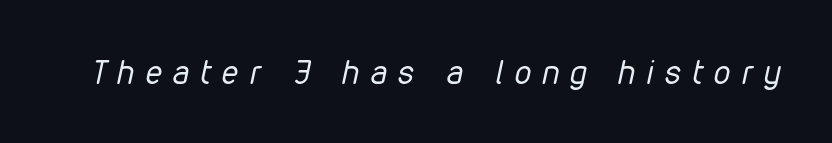
Vertical stems look standard width or narrower in stroke. Compared with typical body copy, the letter spacing here is much looser. Varying glyph widths throughout — classic text-font behaviour. Descenders hang freely into open space. Does the lettering tilt? It does — this is italic.
